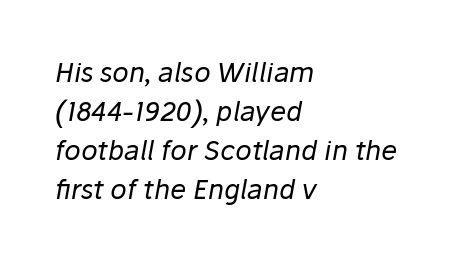
The image shows 27 px text type, italic (leaning right); set left-aligned, normal line spacing (1.45x), normal letter spacing, not underlined.
